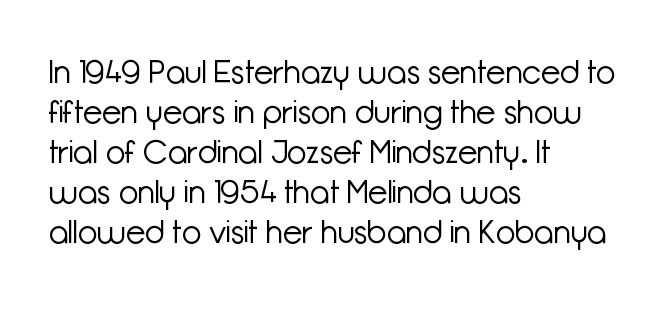
{"serif": "no", "italic": "no", "bold": "no", "weight": "light", "width": "normal", "stroke_contrast": "low", "x_height": "medium", "monospaced": "no", "underline": "no", "align": "left", "line_spacing": "normal", "line_spacing_ratio": 1.25, "letter_spacing": "normal", "letter_spacing_em": 0.0, "glyph_px": 32}
